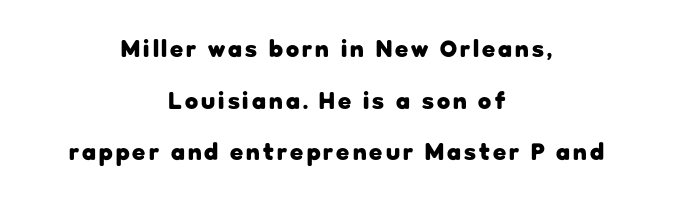
The image shows 24 px bold type, upright; set centered, loose line spacing (2.15x), not underlined.
